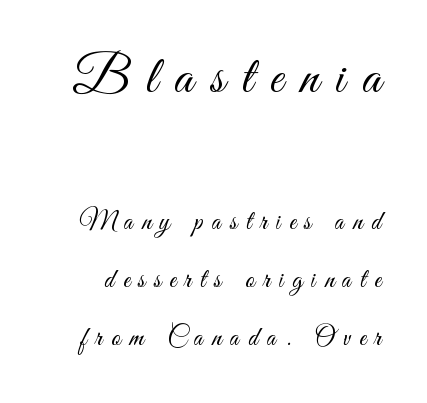
The image shows 54 px light, condensed sans-serif type; set loose line spacing (2.16x), unusually wide letter spacing (+0.32 em), not underlined; the first (top) block is 2.0x larger; medium stroke contrast and a small x-height.
